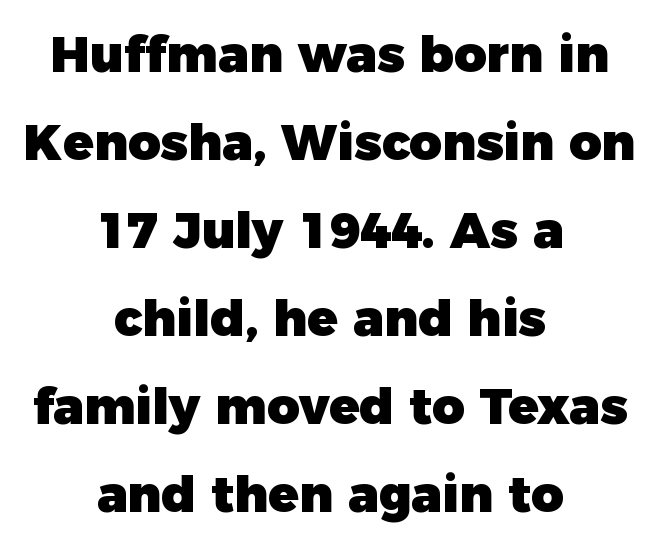
Q: Is the text bold? A: Yes.
Q: Is the text italic (slanted)? A: No, it is upright.
Q: Is the typeface a serif or a sans-serif typeface? A: Sans-serif.
Q: Is the text underlined? A: No.
Q: How is the paragraph aligned? A: Centered.
Q: Is the spacing between letters normal or unusually wide? A: Normal.
Q: Width (condensed, normal, or wide)? A: Normal.
Q: Stroke contrast? A: Low.
Q: x-height? A: Medium.
Q: Monospaced? A: No.
